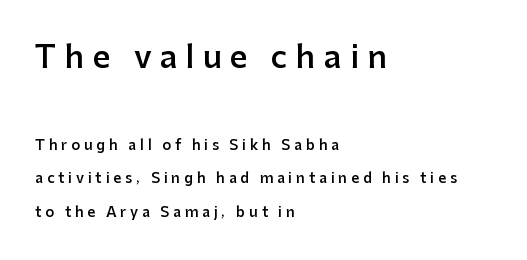
The image shows 31 px semibold sans-serif type, upright; set left-aligned, loose line spacing (2.41x), unusually wide letter spacing (+0.27 em), not underlined; the first (top) block is 2.21x larger; low stroke contrast and a medium x-height.
